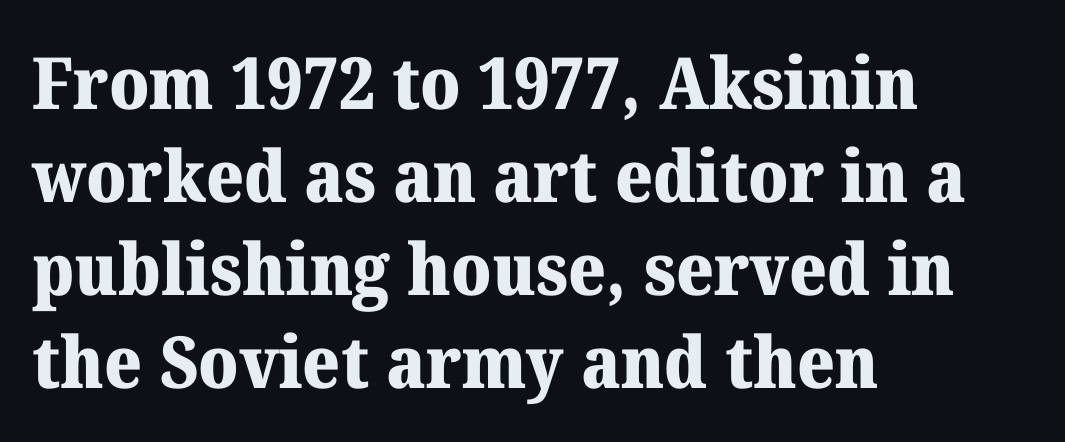
{"serif": "yes", "italic": "no", "bold": "yes", "weight": "heavy", "width": "normal", "stroke_contrast": "medium", "x_height": "medium", "monospaced": "no", "underline": "no", "align": "left", "line_spacing": "normal", "line_spacing_ratio": 1.29, "letter_spacing": "normal", "letter_spacing_em": 0.0, "glyph_px": 72}
